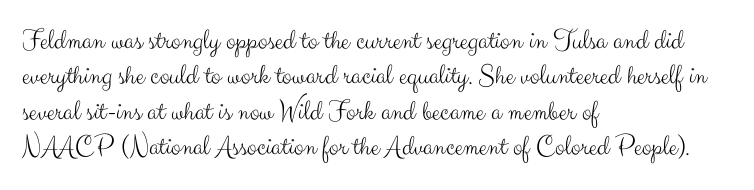
{"serif": "no", "bold": "no", "weight": "light", "width": "normal", "stroke_contrast": "medium", "x_height": "small", "monospaced": "no", "underline": "no", "align": "left", "line_spacing_ratio": 1.22, "letter_spacing": "normal", "letter_spacing_em": 0.0, "glyph_px": 29}
